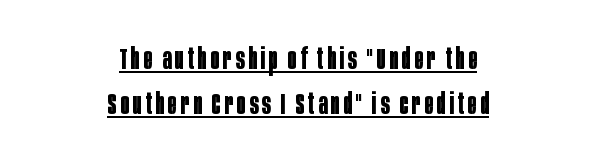
Spacing verdict: proportional, widths tailored to each character. The rendering positions every line midway between the sides. Interline gaps are of average width in this sample. Nothing sits at the stroke ends, so this counts as sans-serif.
